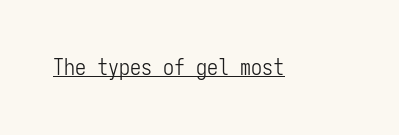
Does a line run under the words? Yes, clearly. Each word holds together tightly as a unit, with standard inter-letter gaps. When letters stand straight like this, we call the style roman or upright. Compared with a typical body face, this is equally light or lighter still.
